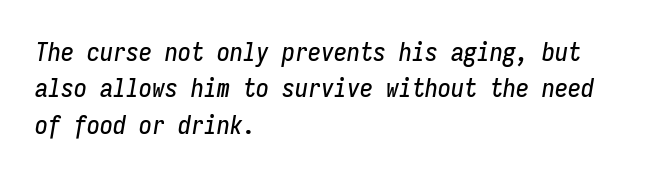
Q: Is the text italic (slanted)? A: Yes, it leans right by about 9 degrees.
Q: Is the text underlined? A: No.
Q: How is the paragraph aligned? A: Left-aligned.
Q: Is the spacing between letters normal or unusually wide? A: Normal.
Q: Is the spacing between lines tight, normal or loose? A: Normal.
